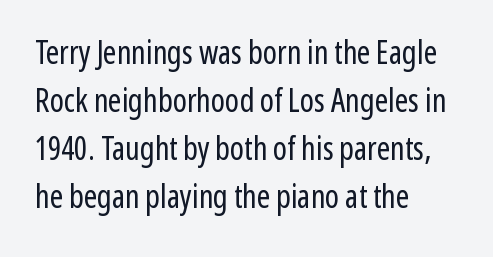
{"serif": "no", "italic": "no", "bold": "no", "weight": "regular", "width": "condensed", "stroke_contrast": "low", "x_height": "medium", "monospaced": "no", "underline": "no", "align": "left", "line_spacing": "normal", "line_spacing_ratio": 1.5, "letter_spacing": "normal", "letter_spacing_em": 0.0, "glyph_px": 32}
